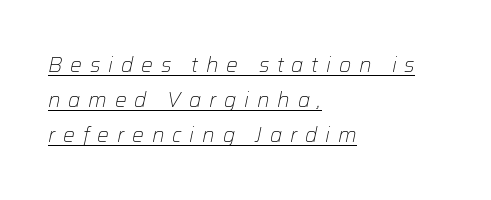
Q: Is the text bold? A: No.
Q: Is the text italic (slanted)? A: Yes, it leans right by about 12 degrees.
Q: Is the text underlined? A: Yes.
Q: How is the paragraph aligned? A: Left-aligned.
Q: Is the spacing between letters normal or unusually wide? A: Unusually wide.
Q: Is the spacing between lines tight, normal or loose? A: Normal.
